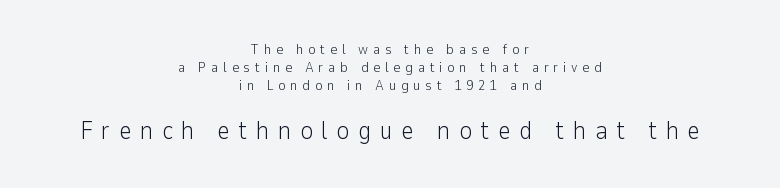
Q: Is the text bold? A: No.
Q: Is the text italic (slanted)? A: No, it is upright.
Q: Is the text underlined? A: No.
Q: How is the paragraph aligned? A: Centered.
Q: Is the spacing between letters normal or unusually wide? A: Unusually wide.
Q: Is the spacing between lines tight, normal or loose? A: Normal.
Q: Which block of text is set in a larger size, the first (top) or the second (bottom)? A: The second (bottom) one.
